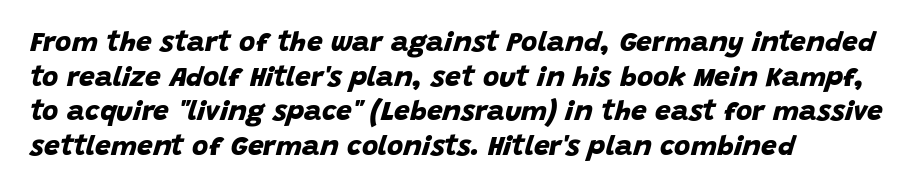
The image shows 28 px bold sans-serif type; set left-aligned, line spacing 1.24x, normal letter spacing, not underlined; low stroke contrast and a large x-height.
